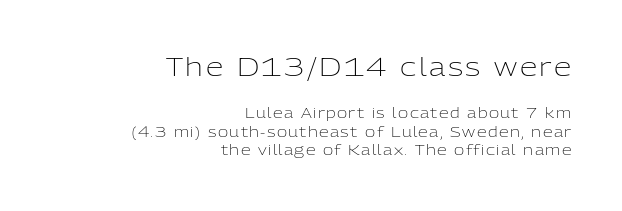
Q: Is the text bold? A: No.
Q: Is the text italic (slanted)? A: No, it is upright.
Q: Is the text underlined? A: No.
Q: How is the paragraph aligned? A: Right-aligned.
Q: Is the spacing between lines tight, normal or loose? A: Normal.
Q: Which block of text is set in a larger size, the first (top) or the second (bottom)? A: The first (top) one.
